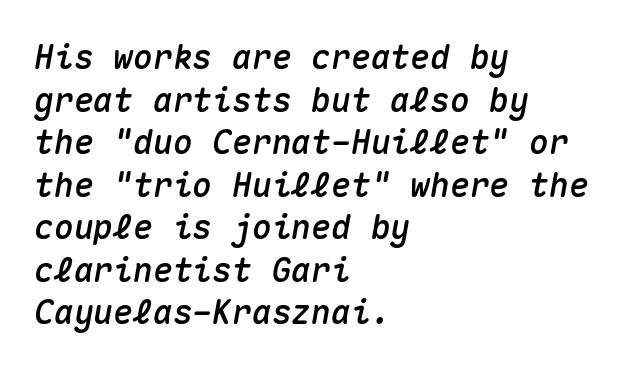
The image shows 33 px text type, italic (leaning right), monospaced; set left-aligned, normal line spacing (1.29x), normal letter spacing, not underlined; medium stroke contrast and a medium x-height.
